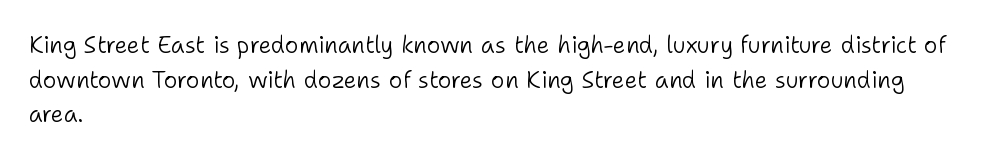
{"italic": "no", "bold": "no", "underline": "no", "align": "left", "line_spacing": "normal", "line_spacing_ratio": 1.51, "letter_spacing": "normal", "letter_spacing_em": 0.0, "glyph_px": 23}
